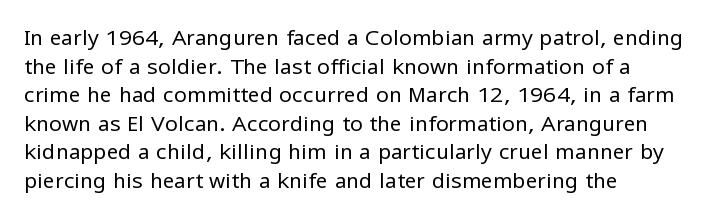
Q: Is the text bold? A: No.
Q: Is the text italic (slanted)? A: No, it is upright.
Q: Is the text underlined? A: No.
Q: How is the paragraph aligned? A: Left-aligned.
Q: Is the spacing between letters normal or unusually wide? A: Normal.
Q: Is the spacing between lines tight, normal or loose? A: Normal.
